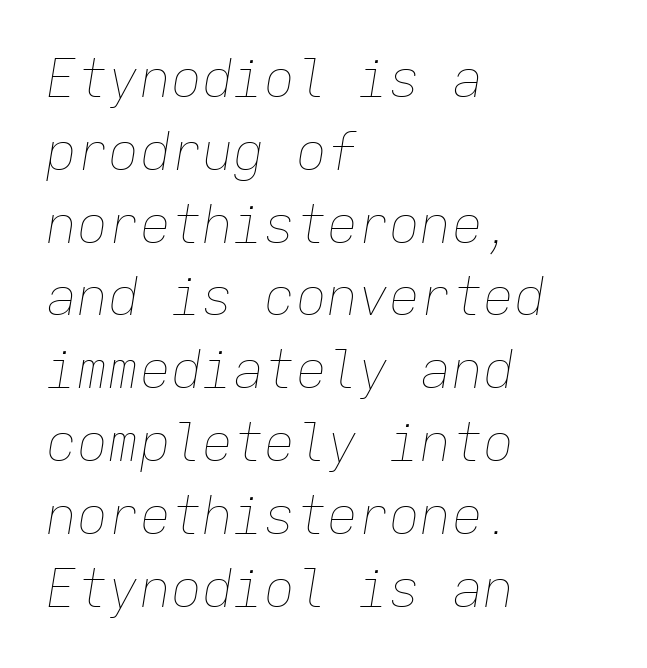
Q: Is the text bold? A: No.
Q: Is the text italic (slanted)? A: Yes, it leans right by about 9 degrees.
Q: Is the text underlined? A: No.
Q: How is the paragraph aligned? A: Left-aligned.
Q: Is the spacing between letters normal or unusually wide? A: Normal.
Q: Is the spacing between lines tight, normal or loose? A: Normal.
Q: Width (condensed, normal, or wide)? A: Normal.
Q: Stroke contrast? A: Low.
Q: x-height? A: Medium.
Q: Monospaced? A: Yes.
